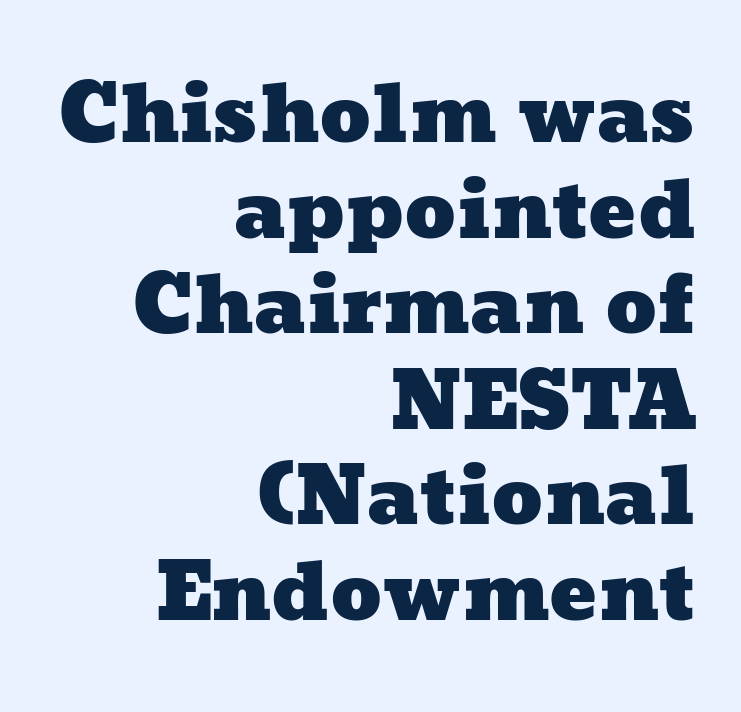
The image shows 79 px wide type; set right-aligned, line spacing 1.21x, normal letter spacing, not underlined; low stroke contrast and a medium x-height.
